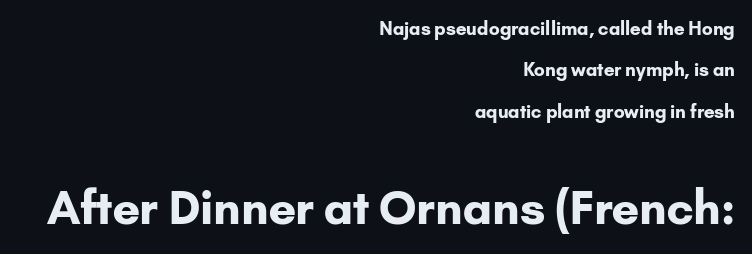
{"serif": "no", "italic": "no", "bold": "yes", "weight": "bold", "width": "normal", "stroke_contrast": "low", "x_height": "small", "monospaced": "no", "underline": "no", "align": "right", "line_spacing": "loose", "line_spacing_ratio": 2.3, "letter_spacing": "normal", "letter_spacing_em": 0.0, "larger_block": "second", "size_ratio": 2.56, "glyph_px": 46}
